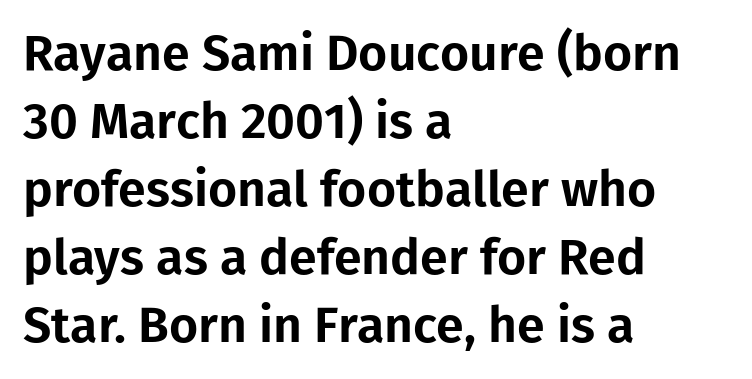
The image shows 50 px sans-serif type, upright; set left-aligned, normal line spacing (1.36x), normal letter spacing, not underlined; low stroke contrast and a medium x-height.
